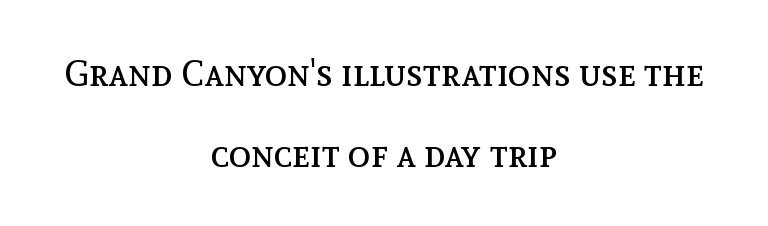
Vertical spacing — loose. Here the designer chose a conventional face with non-uniform glyph widths. Where is the straight margin? There isn't one; the lines are centered. Think standard paragraph weight, or any step lighter than that. Tracking value appears to be zero — textbook default spacing.
